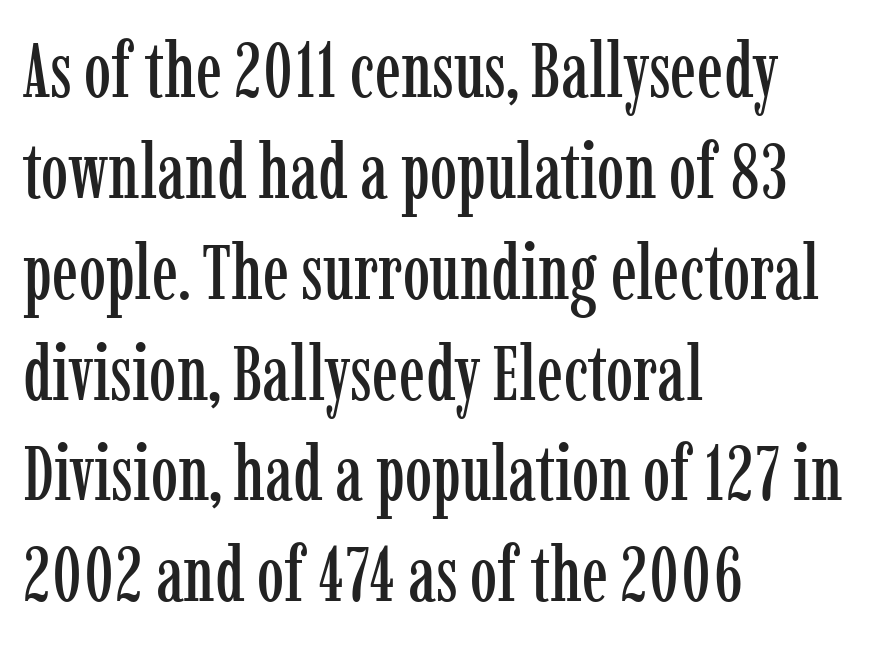
This rendering features lettering with no underline. If you drew a ruler down the left edge, every line would touch it. Does the lettering tilt? It doesn't — this is upright. The letters advance in unequal steps, a hallmark of proportional type. The face used here is seriffed, in the tradition of book romans. Nobody touched the tracking dial on this one.
